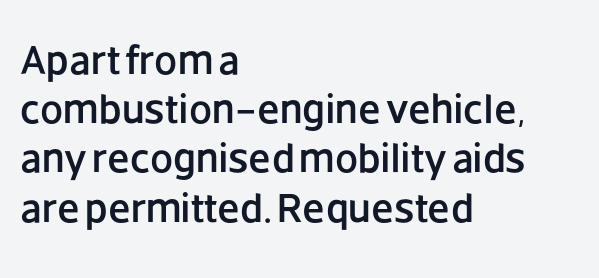
{"serif": "no", "italic": "no", "width": "normal", "stroke_contrast": "low", "x_height": "large", "monospaced": "no", "underline": "no", "align": "left", "line_spacing_ratio": 1.2, "letter_spacing": "normal", "letter_spacing_em": 0.0, "glyph_px": 41}
